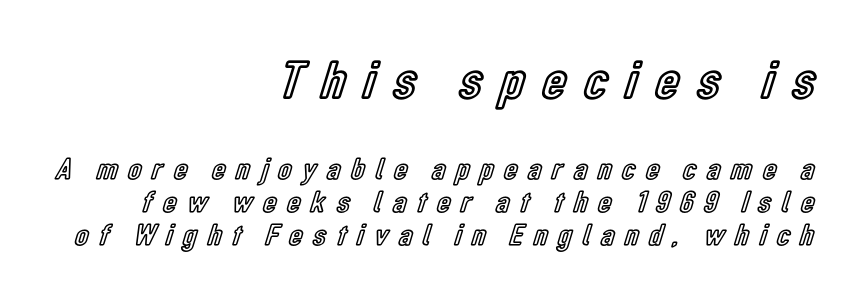
Q: Is the text italic (slanted)? A: Yes.
Q: Is the text underlined? A: No.
Q: How is the paragraph aligned? A: Right-aligned.
Q: Is the spacing between letters normal or unusually wide? A: Unusually wide.
Q: Is the spacing between lines tight, normal or loose? A: Tight.
Q: Which block of text is set in a larger size, the first (top) or the second (bottom)? A: The first (top) one.
Q: Width (condensed, normal, or wide)? A: Condensed.
Q: x-height? A: Medium.
Q: Monospaced? A: No.
